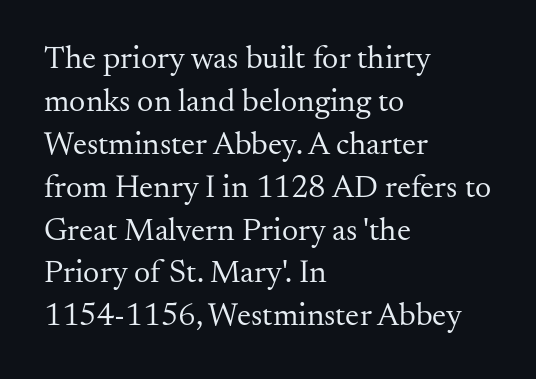
{"serif": "yes", "italic": "no", "bold": "no", "weight": "regular", "width": "normal", "stroke_contrast": "medium", "x_height": "small", "monospaced": "no", "underline": "no", "align": "left", "line_spacing": "normal", "line_spacing_ratio": 1.34, "letter_spacing": "normal", "letter_spacing_em": 0.0, "glyph_px": 32}
